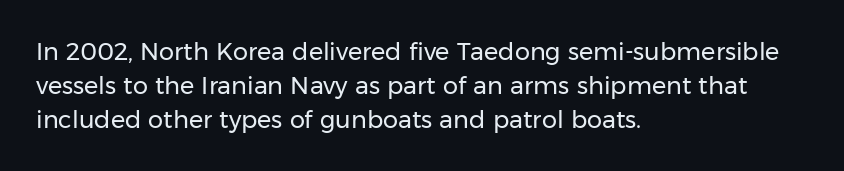
Q: Is the text bold? A: No.
Q: Is the text italic (slanted)? A: No, it is upright.
Q: Is the text underlined? A: No.
Q: How is the paragraph aligned? A: Left-aligned.
Q: Is the spacing between letters normal or unusually wide? A: Normal.
Q: Is the spacing between lines tight, normal or loose? A: Normal.
